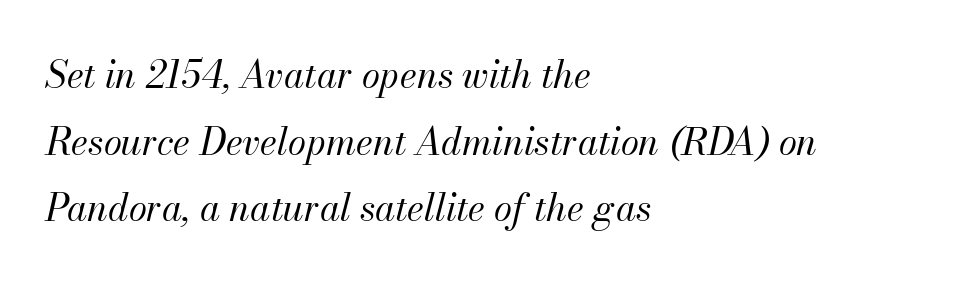
{"italic": "yes", "lean": "right", "slant_degrees": 13, "bold": "no", "weight": "regular", "width": "normal", "stroke_contrast": "medium", "x_height": "small", "monospaced": "no", "underline": "no", "align": "left", "line_spacing_ratio": 1.8, "letter_spacing": "normal", "letter_spacing_em": 0.0, "glyph_px": 37}
